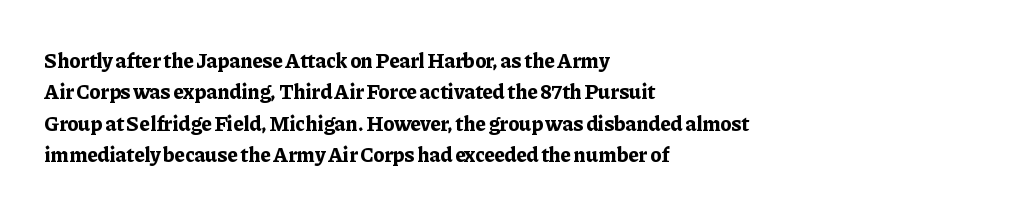
Q: Is the text bold? A: Yes.
Q: Is the text italic (slanted)? A: No, it is upright.
Q: Is the text underlined? A: No.
Q: How is the paragraph aligned? A: Left-aligned.
Q: Is the spacing between letters normal or unusually wide? A: Normal.
Q: Is the spacing between lines tight, normal or loose? A: Normal.
